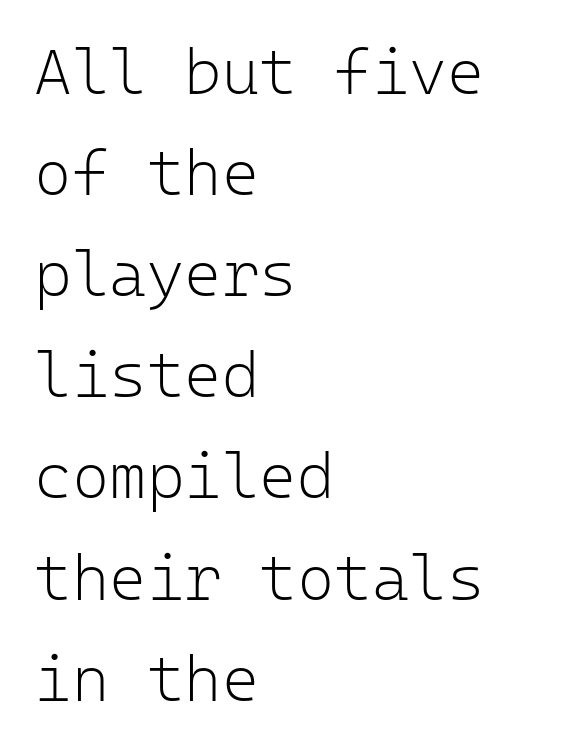
The ragged edge is on the right, which tells us the setting is flush left. This sample uses plain, unmodified letter spacing. Classification — sans serif. A typesetter would call this monospace, since all characters share one set width. Normally led — the rows are evenly, conventionally spaced.
